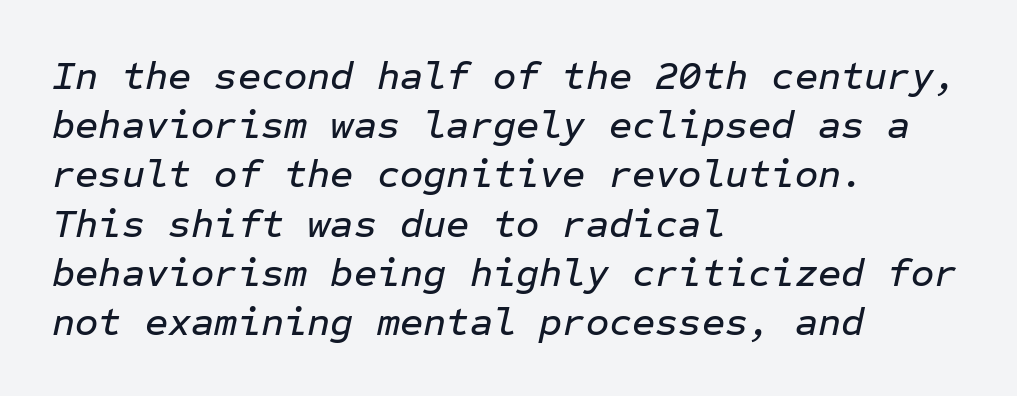
{"italic": "yes", "lean": "right", "slant_degrees": 12, "width": "normal", "stroke_contrast": "low", "x_height": "medium", "monospaced": "yes", "underline": "no", "align": "left", "line_spacing_ratio": 1.23, "letter_spacing": "normal", "letter_spacing_em": 0.0, "glyph_px": 40}
